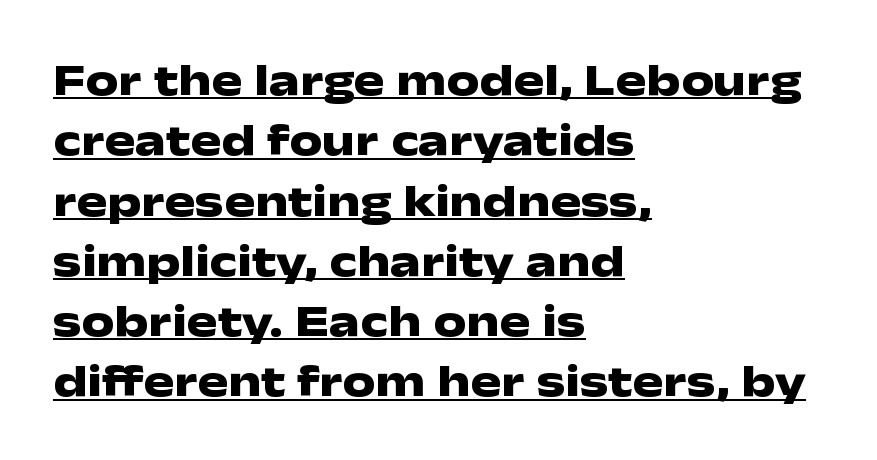
Each word holds together tightly as a unit, with standard inter-letter gaps. Emphasis by weight is at full strength: bold. Descenders here cross a horizontal rule under the line. The lines in this sample share a left origin and differ only in where they stop. Examine the stroke ends and you'll find no serifs.
